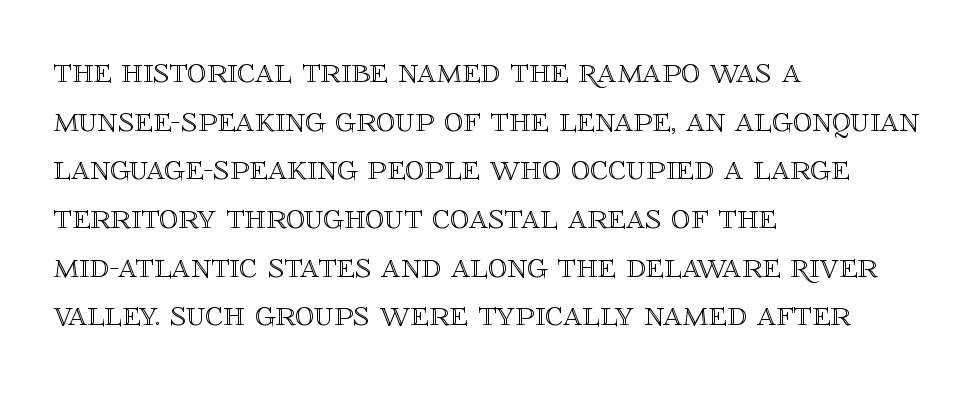
{"italic": "no", "width": "normal", "x_height": "large", "monospaced": "no", "underline": "no", "align": "left", "line_spacing": "normal", "line_spacing_ratio": 1.28, "letter_spacing": "normal", "letter_spacing_em": 0.0, "glyph_px": 38}
